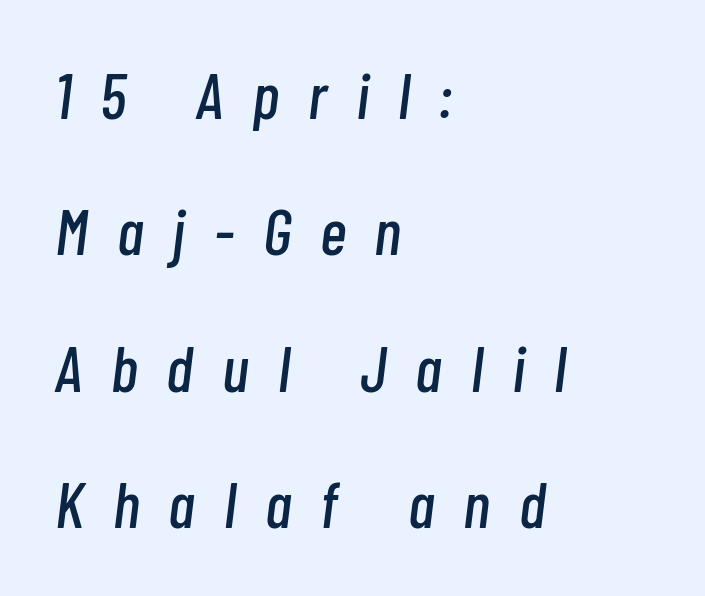
The image shows 64 px condensed type, italic (leaning right); set left-aligned, loose line spacing (2.13x), unusually wide letter spacing (+0.45 em), not underlined; low stroke contrast and a medium x-height.
